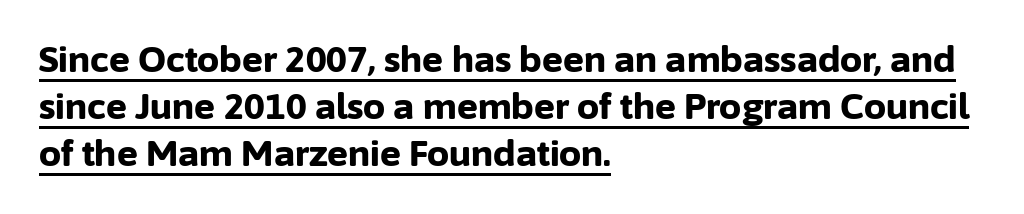
The image shows 35 px bold sans-serif type, upright; set left-aligned, normal line spacing (1.35x), normal letter spacing, underlined; low stroke contrast and a medium x-height.
